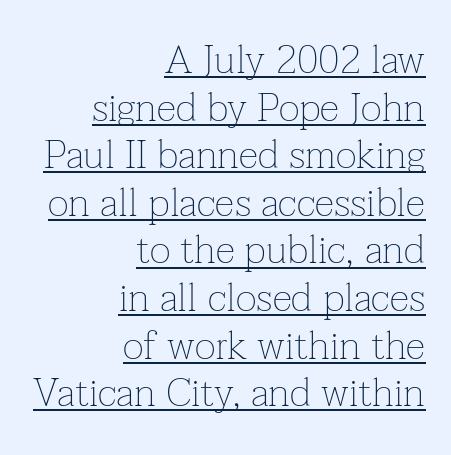
The image shows 40 px thin serif type, upright; set right-aligned, line spacing 1.19x, normal letter spacing, underlined; low stroke contrast and a medium x-height.
